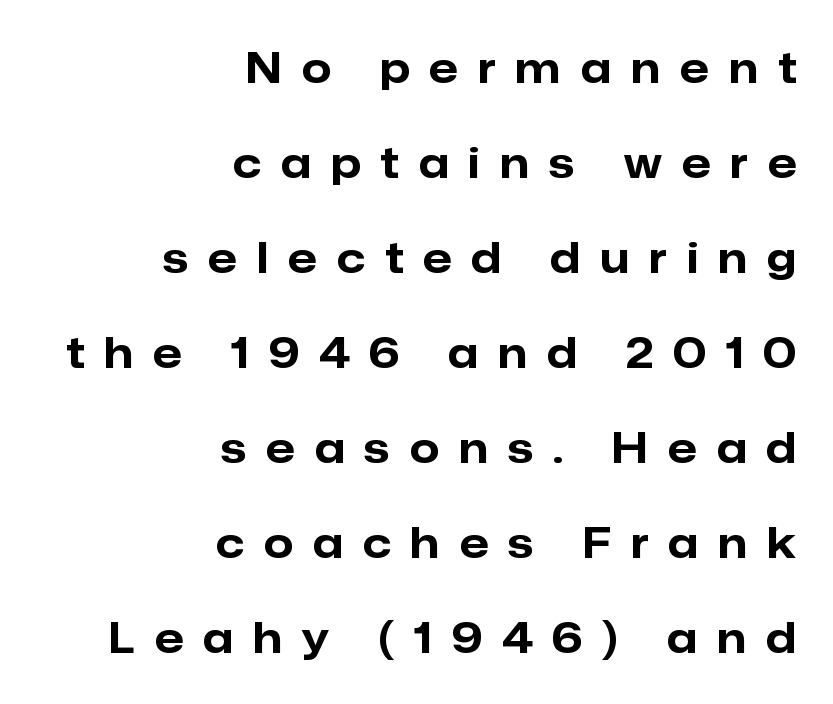
The image shows 42 px bold sans-serif type, upright; set right-aligned, loose line spacing (2.26x), unusually wide letter spacing (+0.48 em), not underlined; low stroke contrast and a medium x-height.
